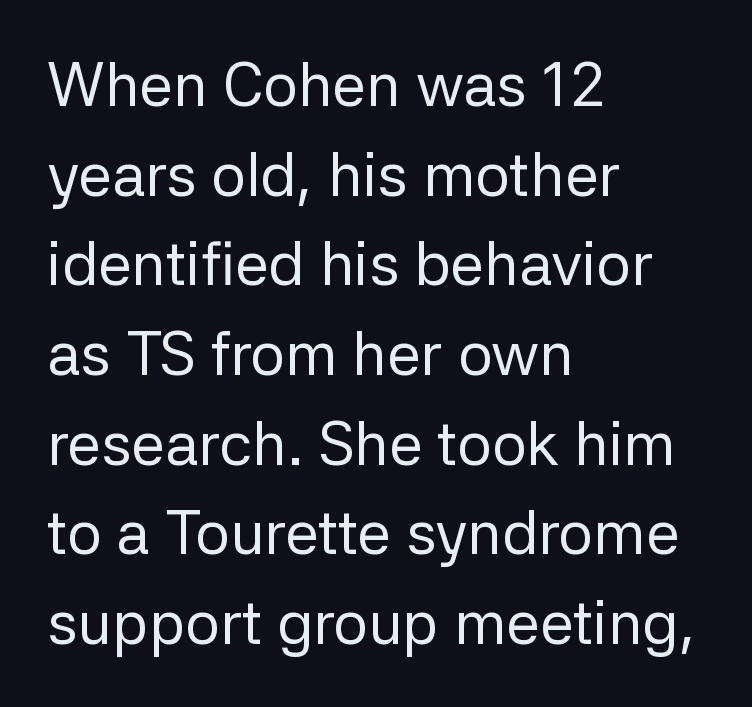
No italicization has been applied; the sample stays upright. Stroke thickness stays within the range of a standard reading face or lighter. I'd call this a sans setting — the letters go barefoot. Rule under the text: the space is simply empty.
